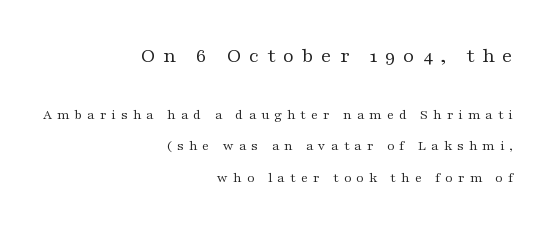
Is there any slant? The stems are plumb. The letters look calm and open, with moderate or lighter stems. The tracking jumps out immediately: characters are airy and widely separated. The designer gave the opening block more size than the closing block. Does the leading feel generous? Absolutely, it's lavish.
